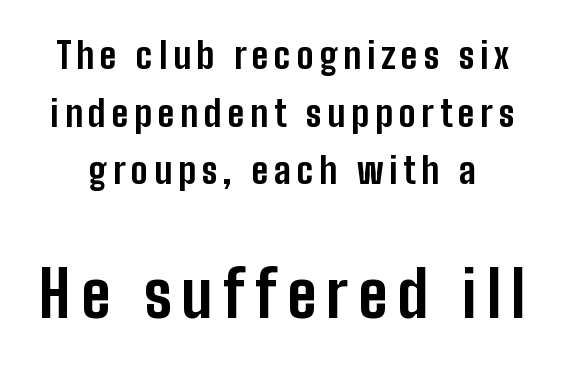
{"serif": "no", "italic": "no", "bold": "yes", "weight": "bold", "width": "condensed", "stroke_contrast": "low", "x_height": "medium", "monospaced": "no", "underline": "no", "line_spacing": "normal", "line_spacing_ratio": 1.6, "larger_block": "second", "size_ratio": 1.75, "glyph_px": 63}
